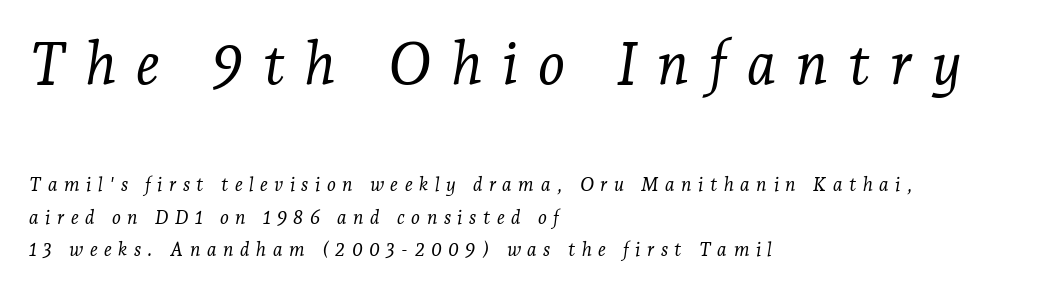
The image shows 58 px light serif type, italic (leaning right); set left-aligned, normal line spacing (1.69x), unusually wide letter spacing (+0.34 em), not underlined; the first (top) block is 3.05x larger; low stroke contrast and a medium x-height.
